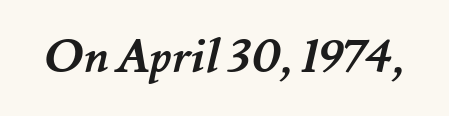
Q: Is the text bold? A: Yes.
Q: Is the text underlined? A: No.
Q: Is the spacing between letters normal or unusually wide? A: Normal.
Q: Width (condensed, normal, or wide)? A: Normal.
Q: Stroke contrast? A: Medium.
Q: x-height? A: Small.
Q: Monospaced? A: No.
